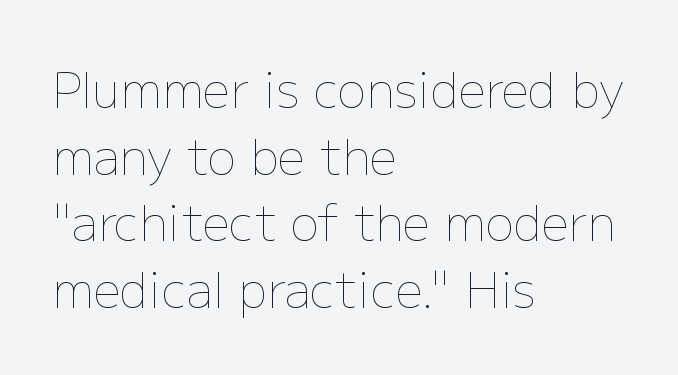
{"italic": "no", "bold": "no", "weight": "thin", "width": "normal", "stroke_contrast": "low", "x_height": "medium", "monospaced": "no", "underline": "no", "align": "left", "line_spacing": "normal", "line_spacing_ratio": 1.39, "letter_spacing": "normal", "letter_spacing_em": 0.0, "glyph_px": 48}
